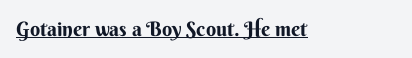
The image shows 20 px bold type, upright; set normal letter spacing, underlined.
